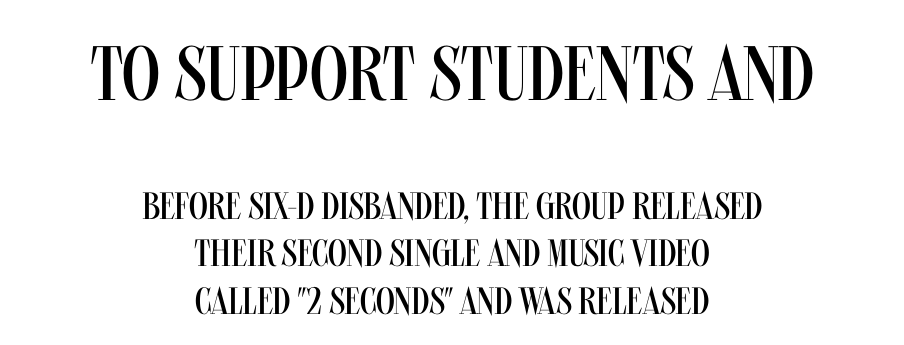
Clear beneath every line of the passage. Caption: standard tracking, unaltered. Block one is the big one; block two sits smaller underneath. Both edges are ragged and mirror each other, which tells us the setting is centered. Stroke mass is kept to a normal reading level or below. The letters carry no serifs — their stems end cleanly without finishing strokes.
